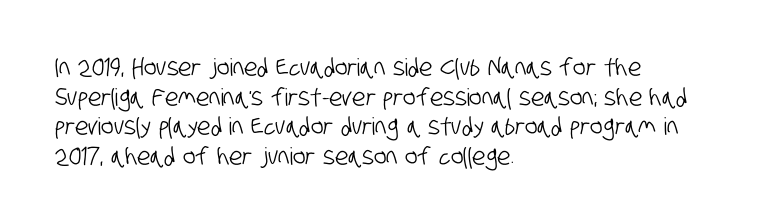
{"underline": "no", "align": "left", "line_spacing_ratio": 1.23, "letter_spacing": "normal", "letter_spacing_em": 0.0, "glyph_px": 24}
